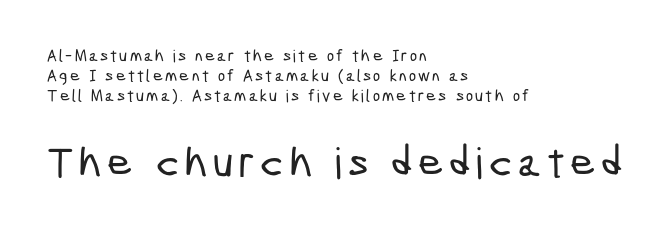
Each letter's strokes conclude bluntly, with no projecting serifs. The later block is typeset at a bigger size than the earlier block. Layout note: lines flush left. Quick note: underline off. These lines are rendered in a variable-pitch font.
